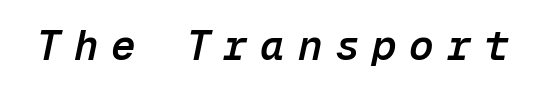
The image shows 41 px semibold type, italic (leaning right), monospaced; set unusually wide letter spacing (+0.31 em), not underlined; low stroke contrast and a medium x-height.
